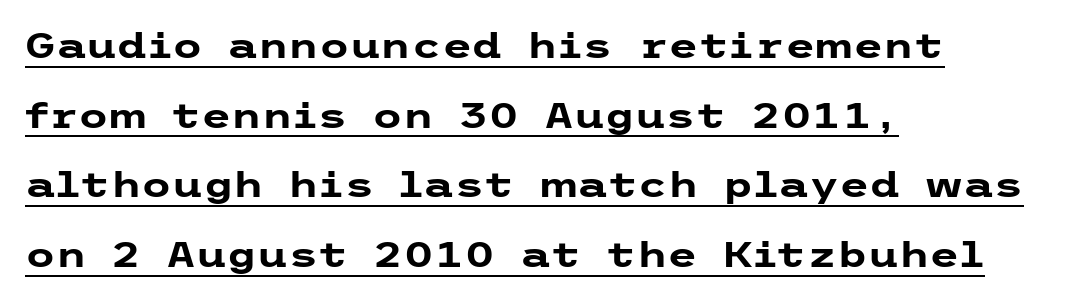
The image shows 35 px heavy, wide sans-serif type, upright; set left-aligned, loose line spacing (1.99x), normal letter spacing, underlined; low stroke contrast and a medium x-height.
